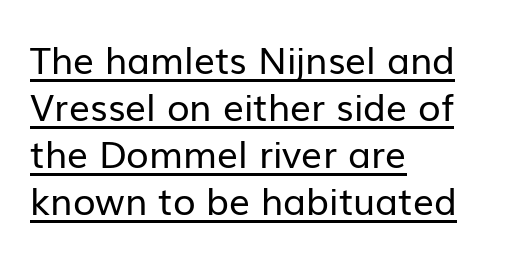
The image shows 37 px regular-weight sans-serif type, upright; set left-aligned, normal line spacing (1.27x), normal letter spacing, underlined; low stroke contrast and a medium x-height.
